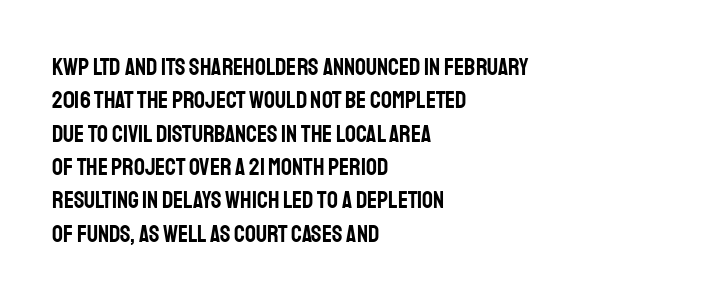
{"italic": "no", "underline": "no", "align": "left", "line_spacing": "normal", "line_spacing_ratio": 1.39, "letter_spacing": "normal", "letter_spacing_em": 0.0, "glyph_px": 24}
